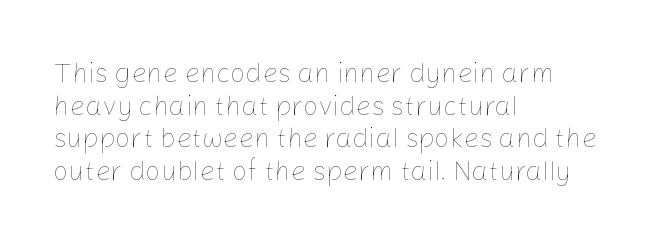
What stands out about the letter spacing? Nothing — it is the standard amount. This is not heavy type; no bold has been used. Just letters on the line, the space beneath them empty. Notice how the stems are strictly vertical — no italics here. This rendering uses left alignment, leaving the right contour irregular.
